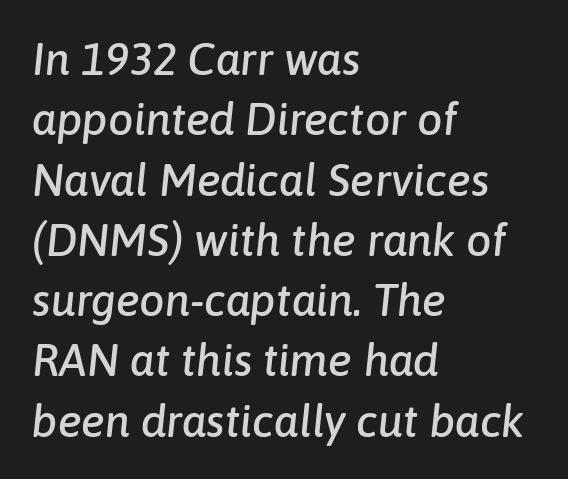
Q: Is the text italic (slanted)? A: Yes, it leans right by about 6 degrees.
Q: Is the text underlined? A: No.
Q: How is the paragraph aligned? A: Left-aligned.
Q: Is the spacing between letters normal or unusually wide? A: Normal.
Q: Is the spacing between lines tight, normal or loose? A: Normal.
Q: Width (condensed, normal, or wide)? A: Normal.
Q: Stroke contrast? A: Low.
Q: x-height? A: Medium.
Q: Monospaced? A: No.
